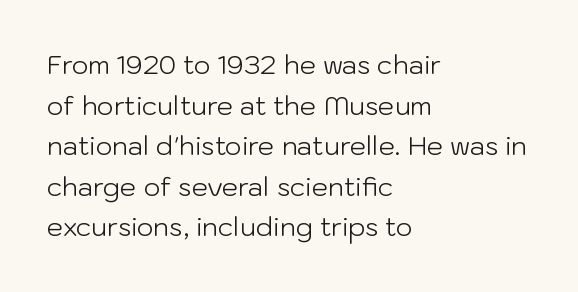
{"italic": "no", "bold": "no", "underline": "no", "align": "left", "line_spacing": "normal", "line_spacing_ratio": 1.56, "letter_spacing": "normal", "letter_spacing_em": 0.0, "glyph_px": 26}
